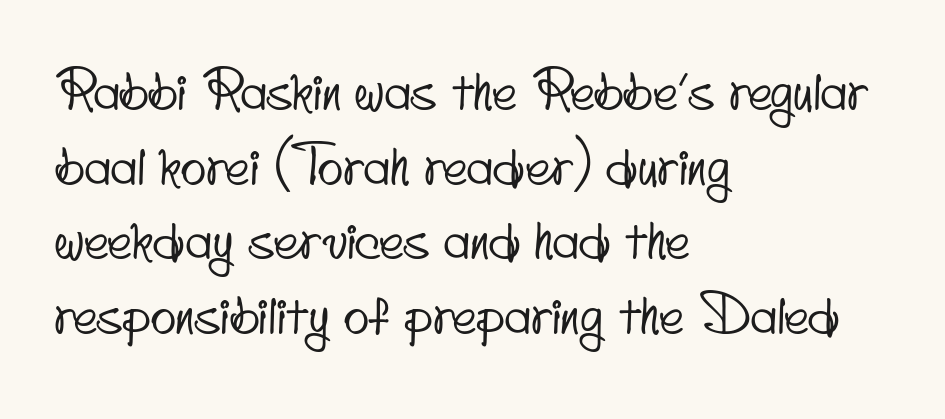
The image shows 53 px condensed sans-serif type; set left-aligned, normal line spacing (1.41x), normal letter spacing, not underlined; low stroke contrast and a small x-height.
